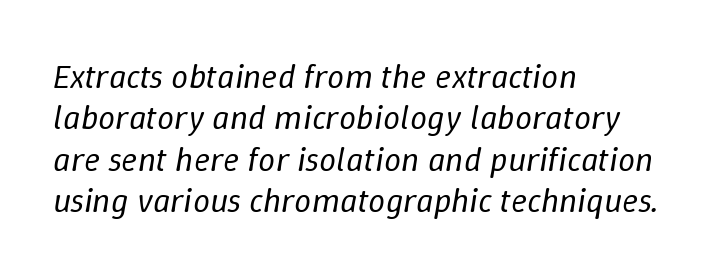
What stands out about the letter spacing? Nothing — it is the standard amount. The lines are quadded left. Yep, that's italic — everything's leaning. Underlining? Definitely not there. Stroke thickness stays within the range of a standard reading face or lighter. Do the characters align in a grid? No, the font is proportional.
